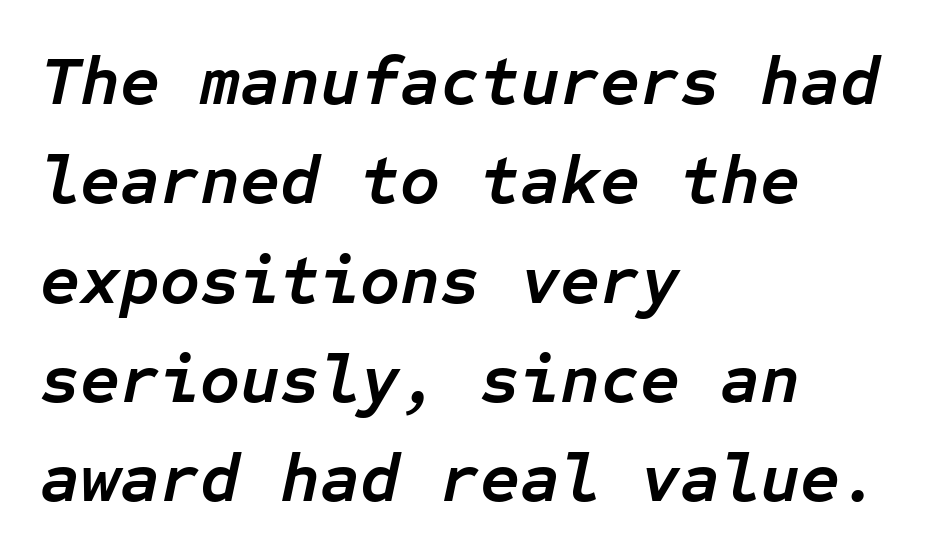
The space between consecutive lines is moderate. The face used here has a pronounced slope to its letters. Thick stems and heavy bowls — unmistakably bold. Compared with a centered layout, this one pins lines to the left instead. Every character here occupies the same horizontal width, giving the sample a typewriter-like rhythm. The words here are not underlined.
